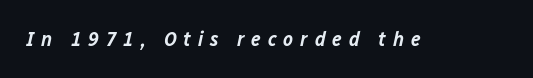
The image shows 21 px text type, italic (leaning right); set unusually wide letter spacing (+0.33 em), not underlined.
